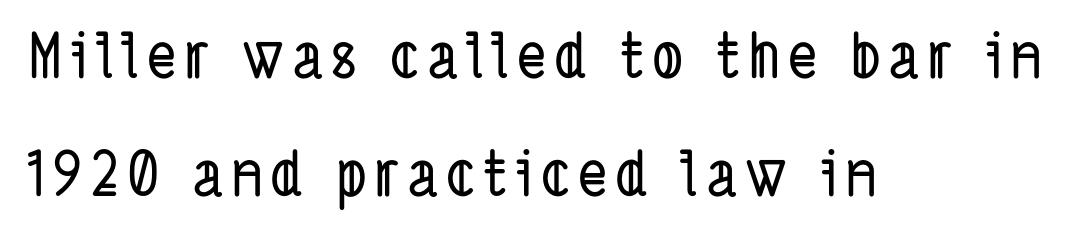
The image shows 62 px condensed sans-serif type; set left-aligned, loose line spacing (1.91x), not underlined; low stroke contrast and a medium x-height.
